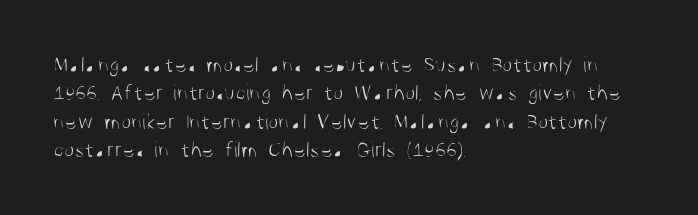
Q: Is the text bold? A: No.
Q: Is the text italic (slanted)? A: No, it is upright.
Q: Is the text underlined? A: No.
Q: How is the paragraph aligned? A: Left-aligned.
Q: Is the spacing between letters normal or unusually wide? A: Normal.
